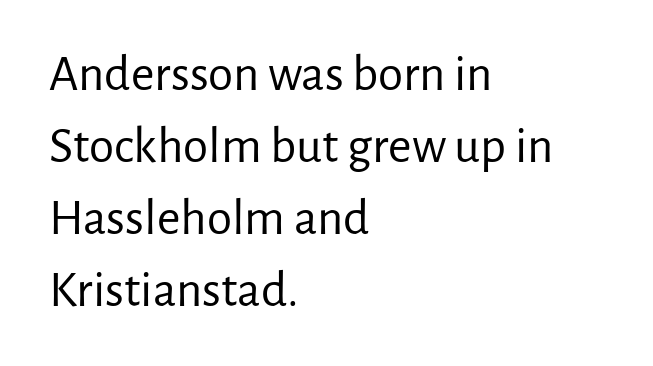
Notice how descenders clear the ascenders below comfortably — that's standard leading. Nothing heavy about these letters — not bold at all. This rendering leaves character spacing at its baseline value. Every character sits straight up, as roman type does.
